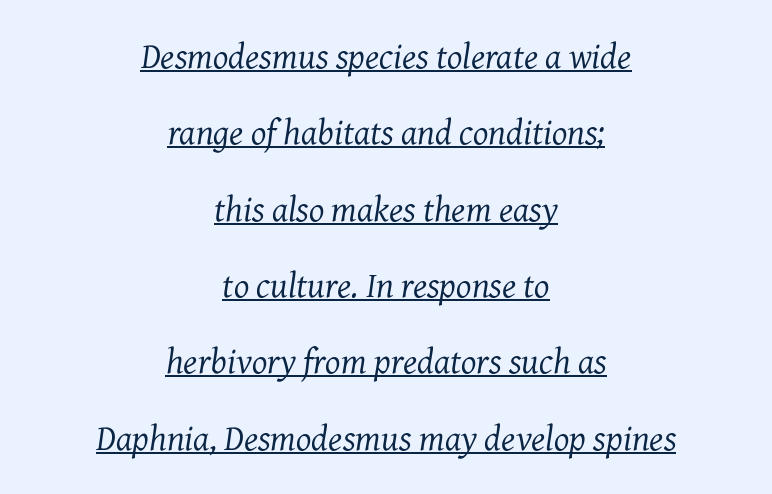
The image shows 36 px regular-weight serif type, italic (leaning right); set centered, loose line spacing (2.12x), normal letter spacing, underlined; medium stroke contrast and a medium x-height.
